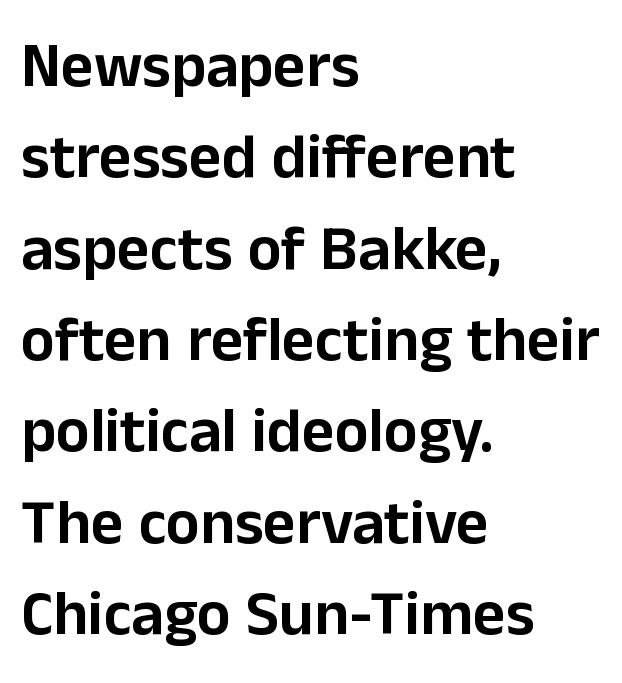
The passage shown stacks its lines at a standard gap. The rendering uses natural spacing where letterforms have individual widths. Ordinary non-slanted type is in use. The face used here is a sans, in the tradition of grotesques and geometrics. The line texture is even and compact thanks to regular tracking. Letters rest on an invisible, unmarked baseline.
